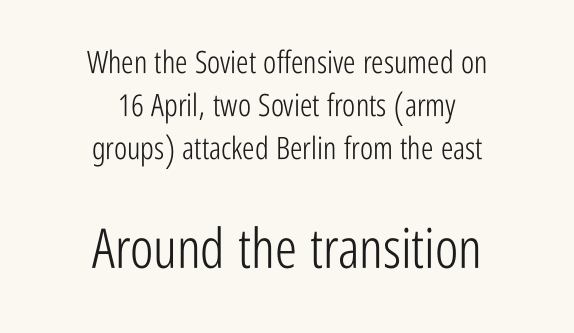
{"serif": "no", "italic": "no", "bold": "no", "weight": "light", "width": "condensed", "stroke_contrast": "low", "x_height": "medium", "monospaced": "no", "underline": "no", "align": "center", "line_spacing": "normal", "line_spacing_ratio": 1.38, "letter_spacing": "normal", "letter_spacing_em": 0.0, "larger_block": "second", "size_ratio": 1.77, "glyph_px": 55}
